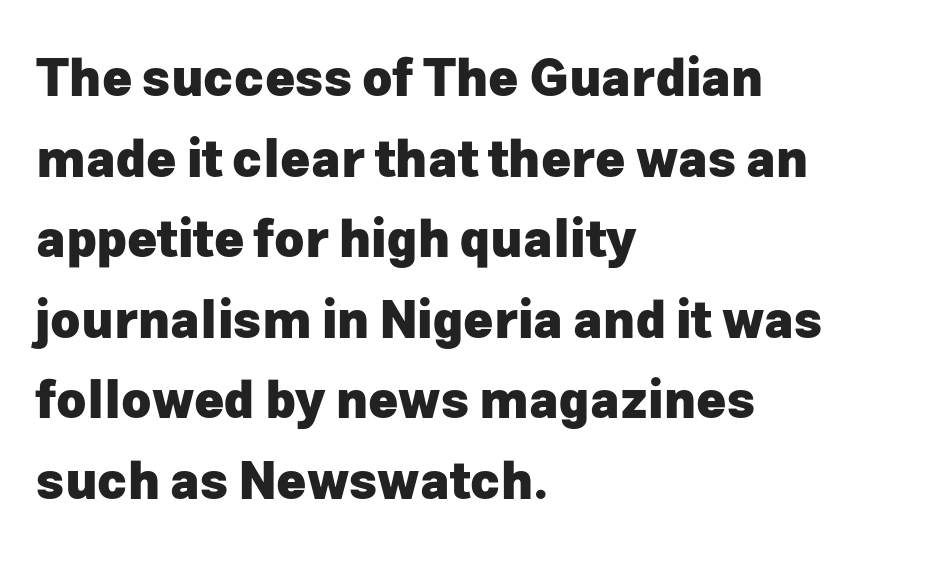
{"serif": "no", "italic": "no", "bold": "yes", "weight": "heavy", "width": "normal", "stroke_contrast": "low", "x_height": "medium", "monospaced": "no", "underline": "no", "align": "left", "line_spacing": "normal", "line_spacing_ratio": 1.58, "letter_spacing": "normal", "letter_spacing_em": 0.0, "glyph_px": 51}
